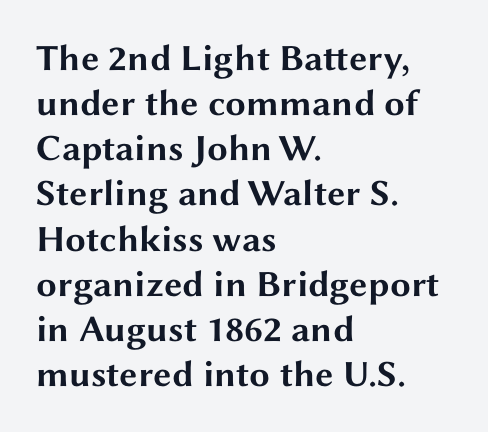
Q: Is the text bold? A: Yes.
Q: Is the text italic (slanted)? A: No, it is upright.
Q: Is the typeface a serif or a sans-serif typeface? A: Sans-serif.
Q: Is the text underlined? A: No.
Q: How is the paragraph aligned? A: Left-aligned.
Q: Is the spacing between letters normal or unusually wide? A: Normal.
Q: Width (condensed, normal, or wide)? A: Wide.
Q: Stroke contrast? A: Medium.
Q: x-height? A: Medium.
Q: Monospaced? A: No.
